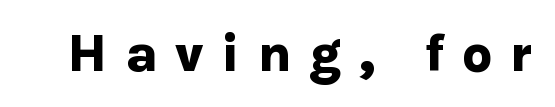
Notice how the stems are strictly vertical — no italics here. Students, note that the glyphs here are deliberately spaced far apart. Look at the bottom of the vertical strokes: they stop flat, with no serifs. The space directly below the letters is spotless. Every letter is thick-stroked: bold, no question.
